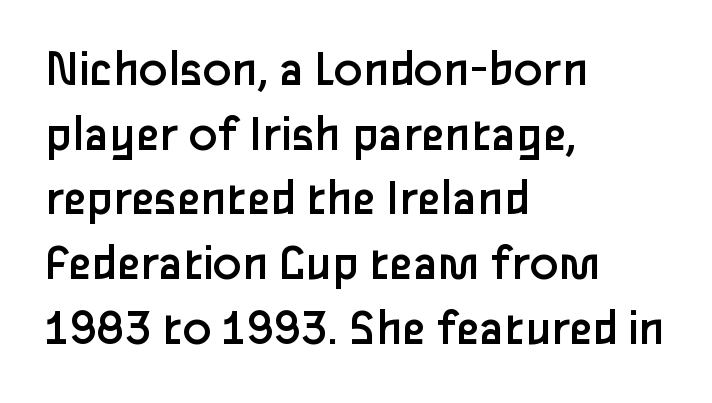
The image shows 53 px regular-weight sans-serif type, upright; set left-aligned, line spacing 1.22x, normal letter spacing, not underlined; low stroke contrast and a medium x-height.
